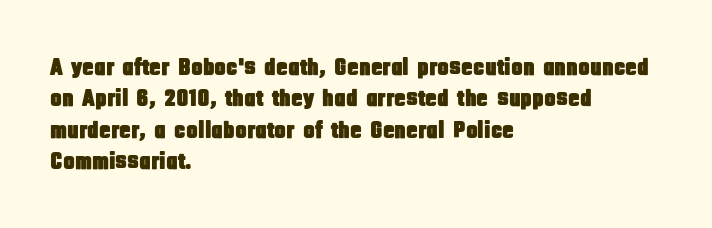
{"italic": "no", "underline": "no", "align": "left", "line_spacing": "normal", "line_spacing_ratio": 1.31, "letter_spacing": "normal", "letter_spacing_em": 0.0, "glyph_px": 24}
